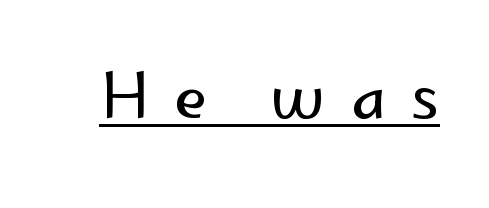
Q: Is the text bold? A: No.
Q: Is the text italic (slanted)? A: No, it is upright.
Q: Is the typeface a serif or a sans-serif typeface? A: Sans-serif.
Q: Is the text underlined? A: Yes.
Q: Is the spacing between letters normal or unusually wide? A: Unusually wide.
Q: Width (condensed, normal, or wide)? A: Normal.
Q: Stroke contrast? A: Low.
Q: x-height? A: Small.
Q: Monospaced? A: No.
